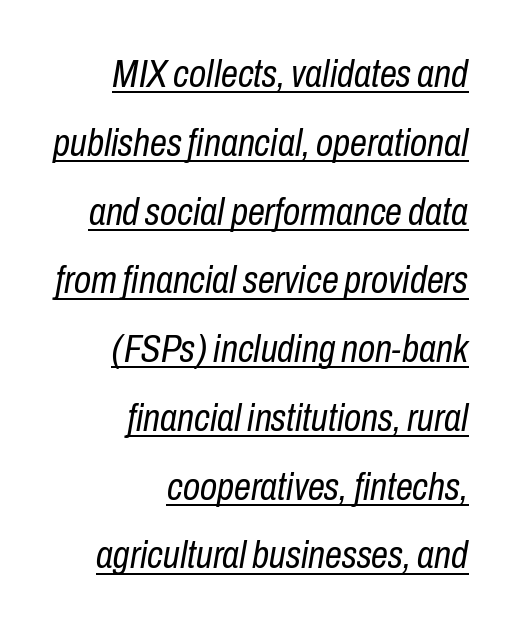
Q: Is the text bold? A: No.
Q: Is the text italic (slanted)? A: Yes, it leans right by about 10 degrees.
Q: Is the text underlined? A: Yes.
Q: How is the paragraph aligned? A: Right-aligned.
Q: Is the spacing between letters normal or unusually wide? A: Normal.
Q: Width (condensed, normal, or wide)? A: Condensed.
Q: Stroke contrast? A: Low.
Q: x-height? A: Medium.
Q: Monospaced? A: No.
